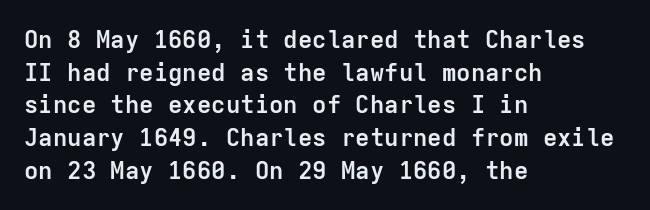
The rendering uses a moderate line-height, typical for paragraphs. The typography opts for an upright posture over an oblique one. Each word holds together tightly as a unit, with standard inter-letter gaps. Left-aligned paragraph, ragged on the right. The sample has been set heavy, in full bold. The string is rendered with underlining switched off.
